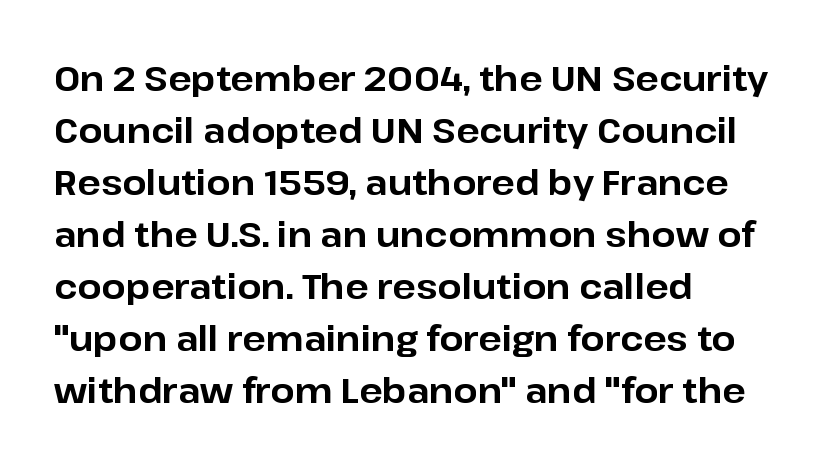
Reading down the column, the eye jumps a familiar distance to each next line. Looks like regular typesetting: each glyph gets only the width it needs. Characters remain perfectly vertical along every line. Every letter is thick-stroked: bold, no question.
